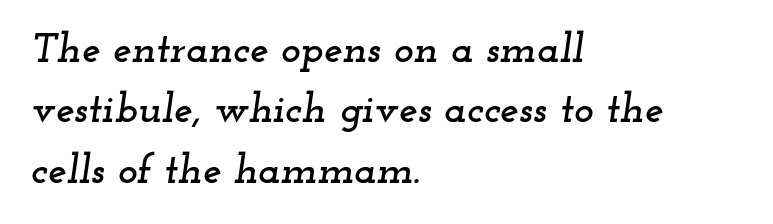
{"serif": "yes", "italic": "yes", "lean": "right", "slant_degrees": 12, "width": "wide", "stroke_contrast": "low", "x_height": "small", "monospaced": "no", "underline": "no", "align": "left", "line_spacing": "normal", "line_spacing_ratio": 1.44, "letter_spacing": "normal", "letter_spacing_em": 0.0, "glyph_px": 42}
